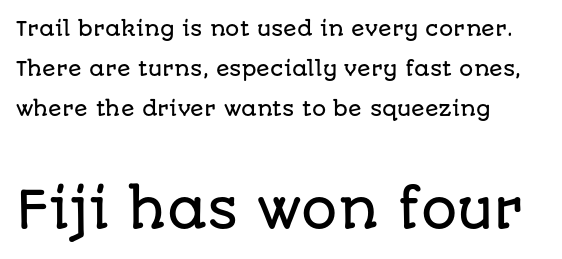
Underline: absent. The designer went with a sans here, leaving each stem footless. It's the straight-up-and-down kind of type. Honestly, the letter spacing is just normal — you wouldn't notice it. Short and long lines alike share a common starting point at left. These lines are rendered in a variable-pitch font.
